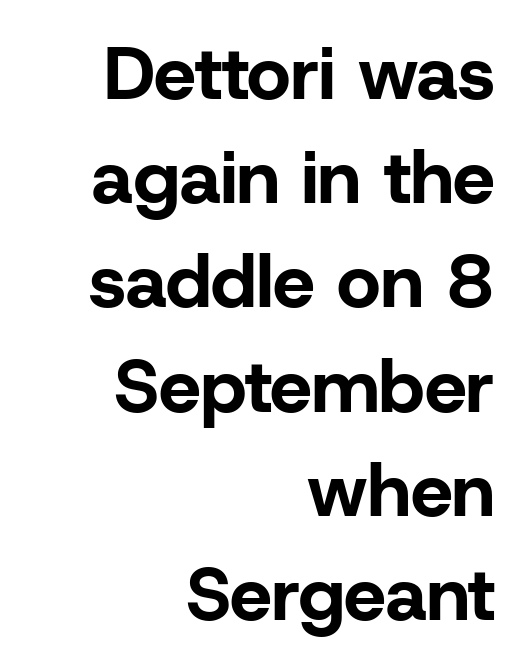
Proportional: the letters do not fall into vertical columns. You can tell it's not italic because the verticals are truly vertical. The face used here is a sans, in the tradition of grotesques and geometrics. The face used here has the dense, thick strokes of a bold. The type is set solid horizontally, with unmodified tracking.
